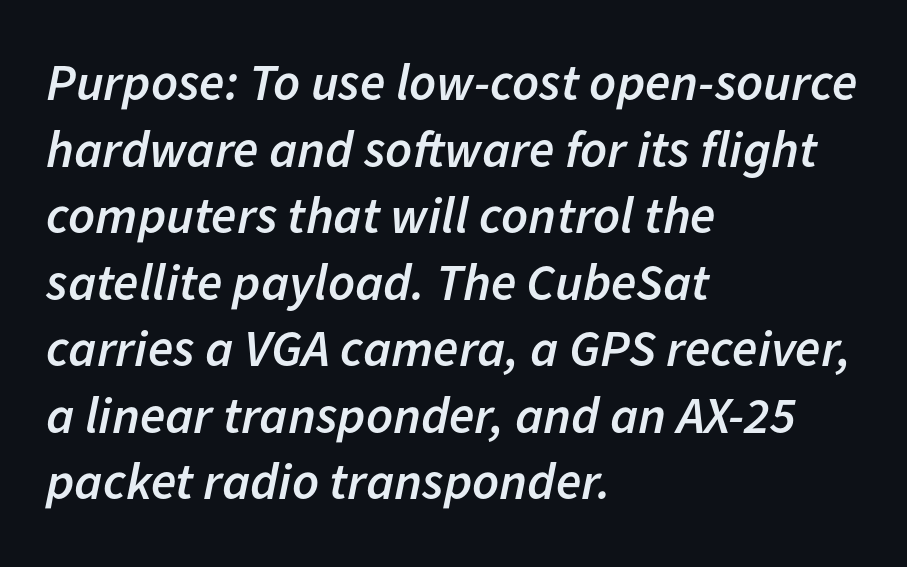
Q: Is the text bold? A: Semi-bold.
Q: Is the text italic (slanted)? A: Yes, it leans right by about 11 degrees.
Q: Is the text underlined? A: No.
Q: How is the paragraph aligned? A: Left-aligned.
Q: Is the spacing between letters normal or unusually wide? A: Normal.
Q: Is the spacing between lines tight, normal or loose? A: Normal.
Q: Width (condensed, normal, or wide)? A: Normal.
Q: Stroke contrast? A: Low.
Q: x-height? A: Medium.
Q: Monospaced? A: No.
